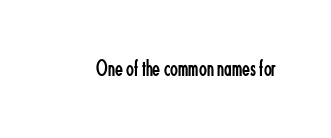
The image shows 23 px text type, upright; set normal letter spacing, not underlined.
